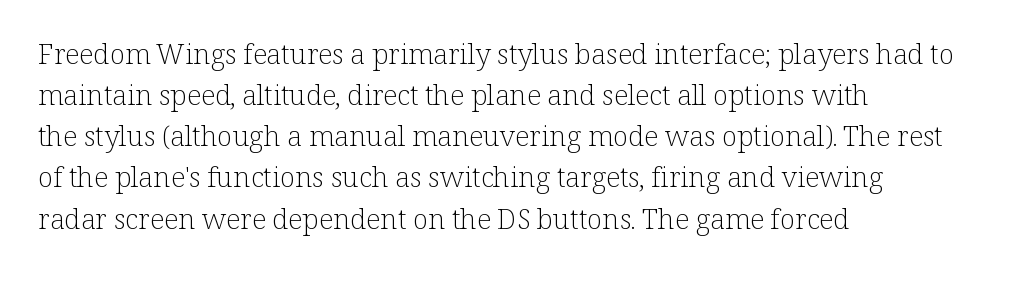
Q: Is the text bold? A: No.
Q: Is the text italic (slanted)? A: No, it is upright.
Q: Is the typeface a serif or a sans-serif typeface? A: Serif.
Q: Is the text underlined? A: No.
Q: How is the paragraph aligned? A: Left-aligned.
Q: Is the spacing between letters normal or unusually wide? A: Normal.
Q: Is the spacing between lines tight, normal or loose? A: Normal.
Q: Width (condensed, normal, or wide)? A: Normal.
Q: Stroke contrast? A: Low.
Q: x-height? A: Medium.
Q: Monospaced? A: No.
